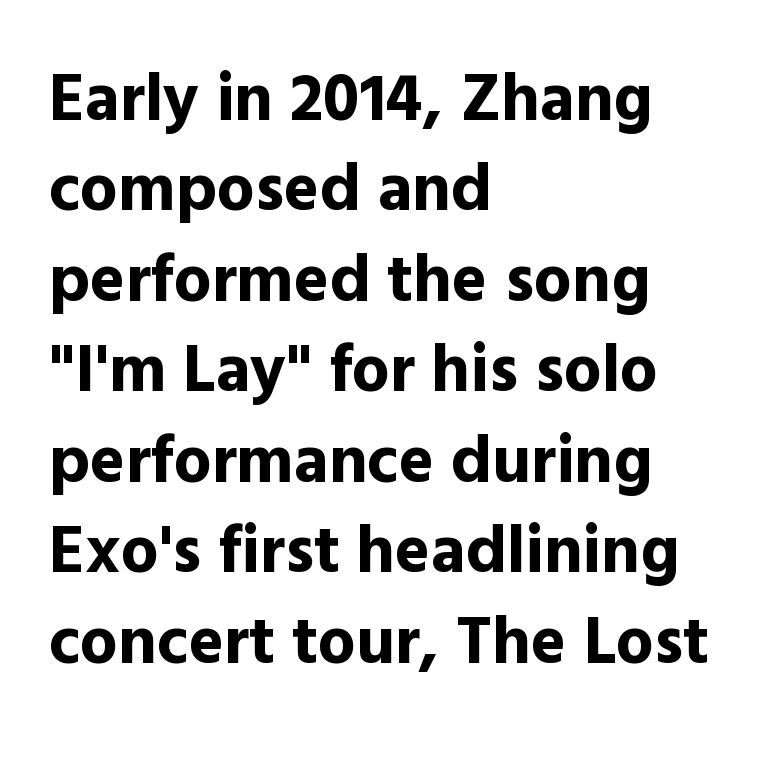
The image shows 67 px bold sans-serif type, upright; set left-aligned, normal line spacing (1.35x), normal letter spacing, not underlined; a medium x-height.
